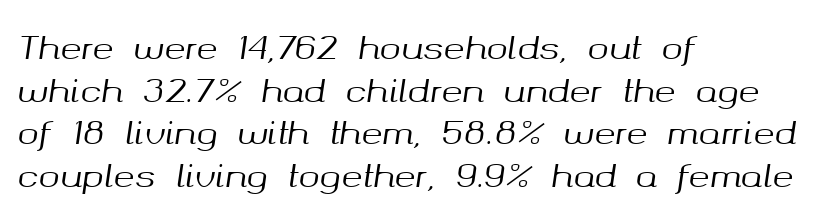
Varying glyph widths throughout — classic text-font behaviour. The type is set solid horizontally, with unmodified tracking. The paragraph shown leans on its left margin. Unmarked baselines from the first word to the last. The passage shown leans; its letterforms are oblique. Honestly, the row spacing looks completely unremarkable.
